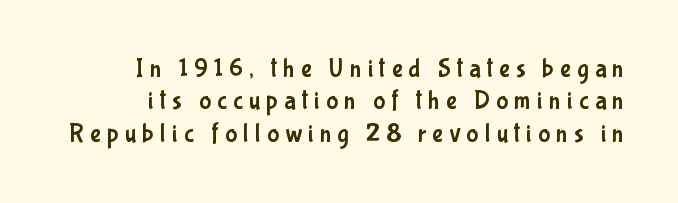
The image shows 25 px text type, upright; set normal line spacing (1.3x), unusually wide letter spacing (+0.25 em), not underlined.
